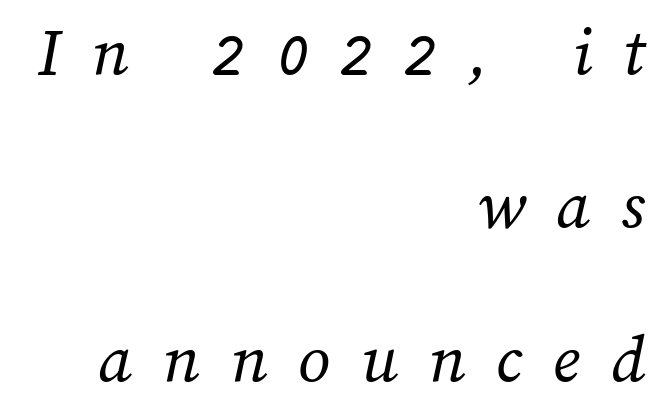
{"bold": "no", "weight": "regular", "width": "normal", "stroke_contrast": "medium", "x_height": "medium", "monospaced": "no", "underline": "no", "align": "right", "line_spacing": "loose", "line_spacing_ratio": 2.16, "letter_spacing": "wide", "letter_spacing_em": 0.43, "glyph_px": 71}
